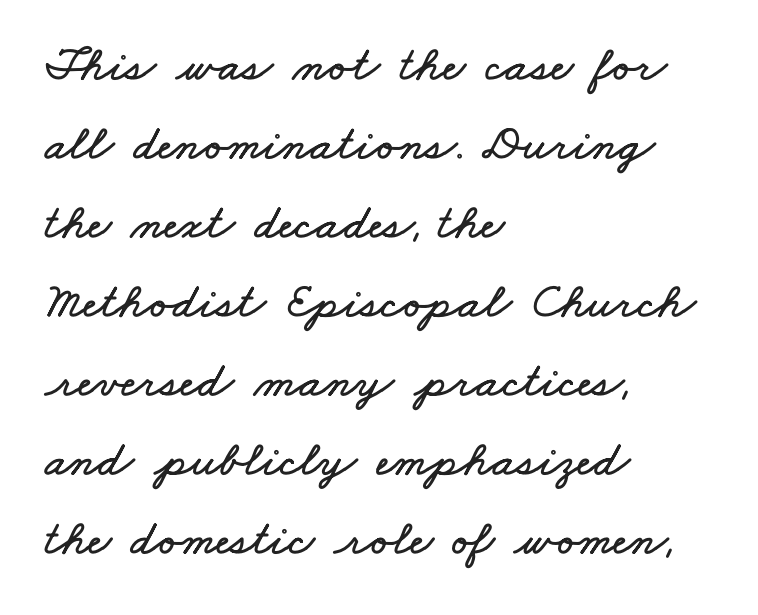
{"width": "wide", "stroke_contrast": "low", "x_height": "small", "monospaced": "no", "underline": "no", "align": "left", "line_spacing": "normal", "line_spacing_ratio": 1.58, "letter_spacing": "normal", "letter_spacing_em": 0.0, "glyph_px": 50}
